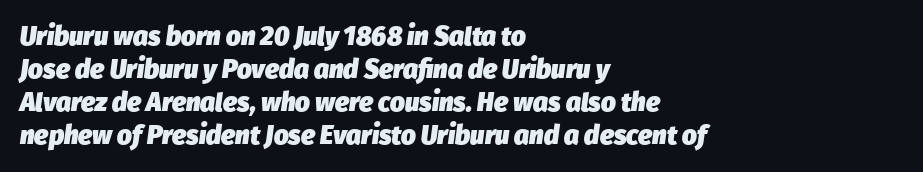
The image shows 26 px bold type, italic (leaning right); set left-aligned, normal line spacing (1.27x), normal letter spacing, not underlined.
